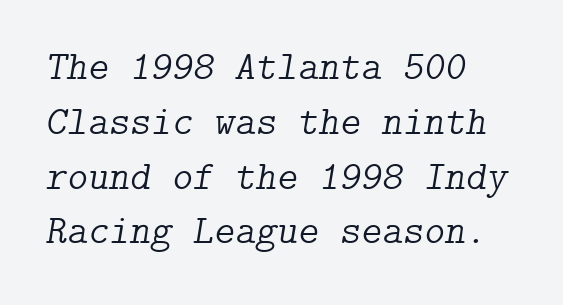
The image shows 40 px light serif type, italic (leaning right); set left-aligned, normal line spacing (1.37x), normal letter spacing, not underlined; low stroke contrast and a medium x-height.
